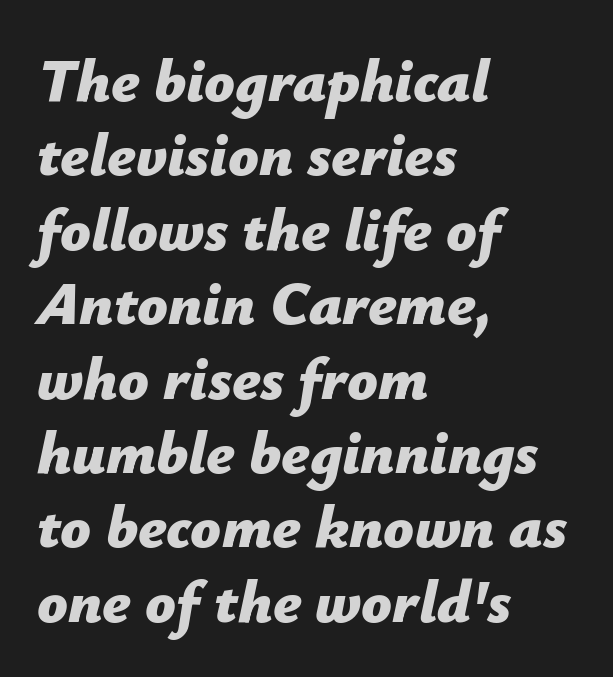
The image shows 60 px bold type, italic (leaning right); set left-aligned, line spacing 1.24x, normal letter spacing, not underlined; low stroke contrast and a medium x-height.
